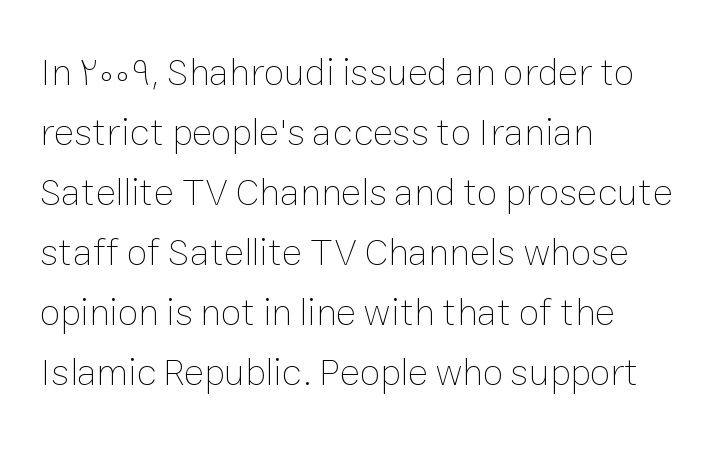
Q: Is the text bold? A: No.
Q: Is the text italic (slanted)? A: No, it is upright.
Q: Is the text underlined? A: No.
Q: How is the paragraph aligned? A: Left-aligned.
Q: Is the spacing between letters normal or unusually wide? A: Normal.
Q: Is the spacing between lines tight, normal or loose? A: Normal.
Q: Width (condensed, normal, or wide)? A: Normal.
Q: Stroke contrast? A: Low.
Q: x-height? A: Medium.
Q: Monospaced? A: No.
